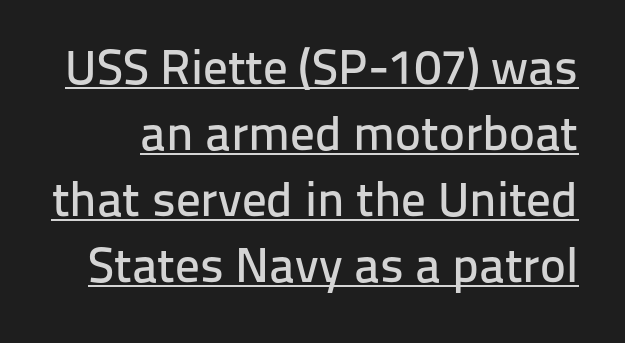
Q: Is the text italic (slanted)? A: No, it is upright.
Q: Is the typeface a serif or a sans-serif typeface? A: Sans-serif.
Q: Is the text underlined? A: Yes.
Q: Is the spacing between letters normal or unusually wide? A: Normal.
Q: Is the spacing between lines tight, normal or loose? A: Normal.
Q: Width (condensed, normal, or wide)? A: Normal.
Q: Stroke contrast? A: Low.
Q: x-height? A: Medium.
Q: Monospaced? A: No.
